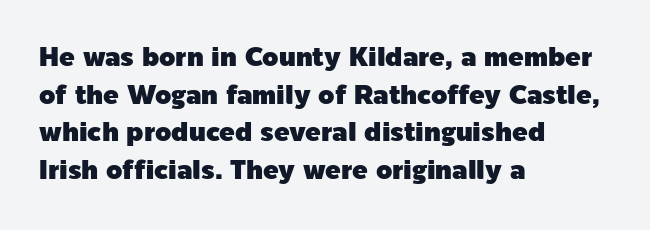
{"italic": "no", "underline": "no", "align": "left", "line_spacing": "normal", "line_spacing_ratio": 1.45, "letter_spacing": "normal", "letter_spacing_em": 0.0, "glyph_px": 26}
